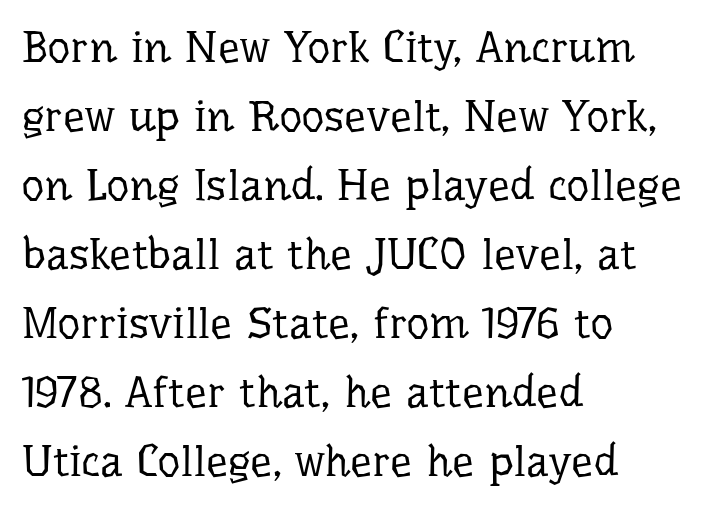
Q: Is the text bold? A: No.
Q: Is the text italic (slanted)? A: No, it is upright.
Q: Is the typeface a serif or a sans-serif typeface? A: Serif.
Q: Is the text underlined? A: No.
Q: How is the paragraph aligned? A: Left-aligned.
Q: Is the spacing between letters normal or unusually wide? A: Normal.
Q: Is the spacing between lines tight, normal or loose? A: Normal.
Q: Width (condensed, normal, or wide)? A: Normal.
Q: Stroke contrast? A: Low.
Q: x-height? A: Medium.
Q: Monospaced? A: No.
